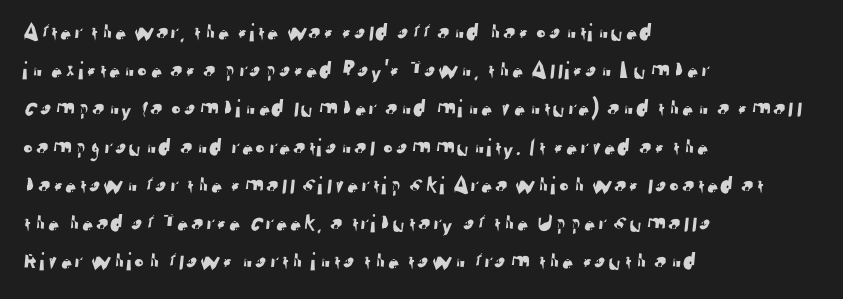
The image shows 26 px text type; set left-aligned, normal line spacing (1.47x), normal letter spacing, not underlined.
